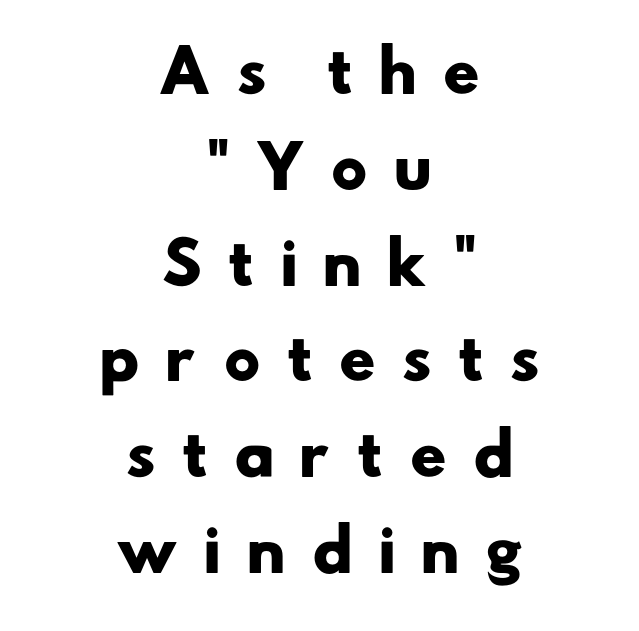
The image shows 57 px heavy, wide sans-serif type; set centered, normal line spacing (1.68x), unusually wide letter spacing (+0.43 em), not underlined; low stroke contrast and a small x-height.
